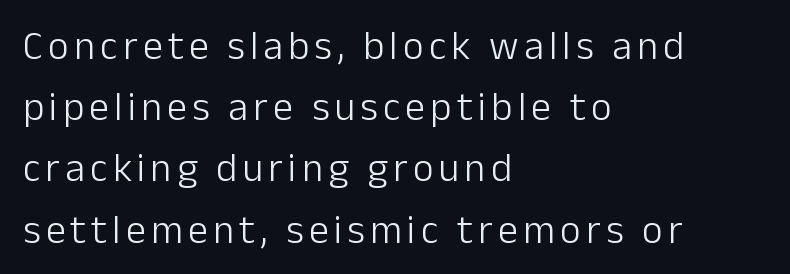
Q: Is the text bold? A: No.
Q: Is the text italic (slanted)? A: No, it is upright.
Q: Is the typeface a serif or a sans-serif typeface? A: Sans-serif.
Q: Is the text underlined? A: No.
Q: How is the paragraph aligned? A: Left-aligned.
Q: Is the spacing between lines tight, normal or loose? A: Normal.
Q: Width (condensed, normal, or wide)? A: Normal.
Q: Stroke contrast? A: Low.
Q: x-height? A: Medium.
Q: Monospaced? A: No.
